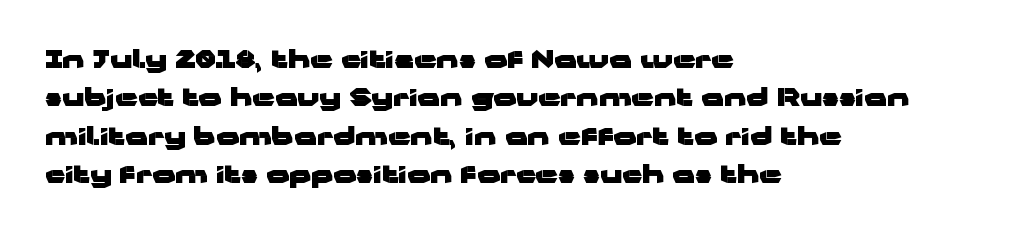
Here the glyphs are tracked normally, forming tight word shapes. Does the weight exceed regular? Yes, all the way to bold. The text block is weighted toward the left margin, trailing off unevenly rightward. Style check: upright. Notice how descenders clear the ascenders below comfortably — that's standard leading. Glance below the letters and you will spot only blank space.
